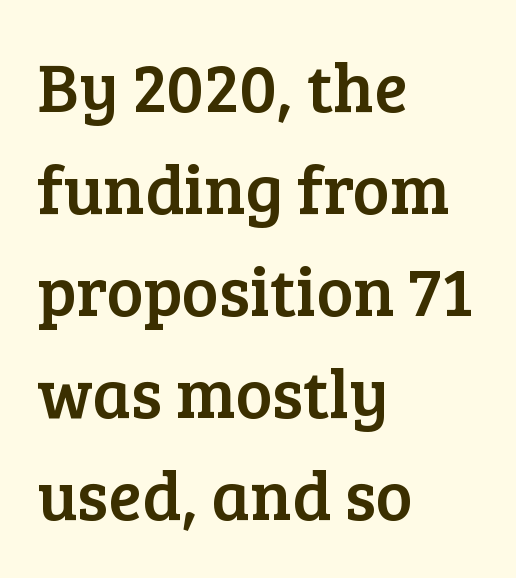
The image shows 69 px serif type, upright; set left-aligned, normal line spacing (1.48x), normal letter spacing, not underlined; low stroke contrast and a medium x-height.
